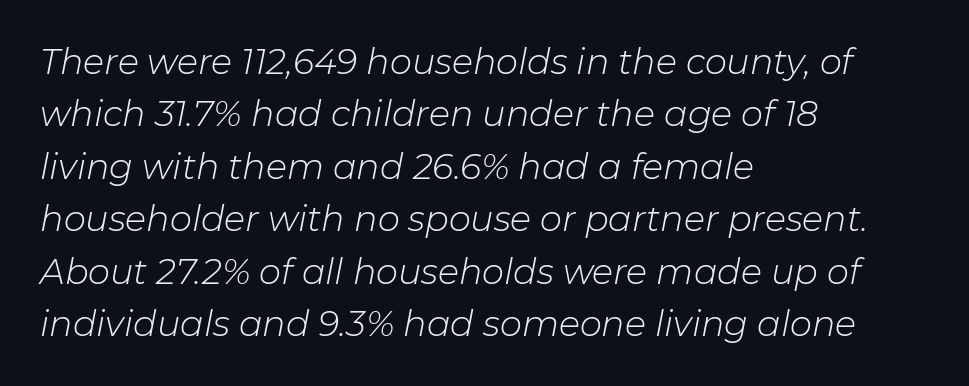
Does the lettering tilt? It does — this is italic. Letters rest on an invisible, unmarked baseline. The tracking reads as untouched default to a designer's eye. Casual observation: everything's shoved over to the left.
